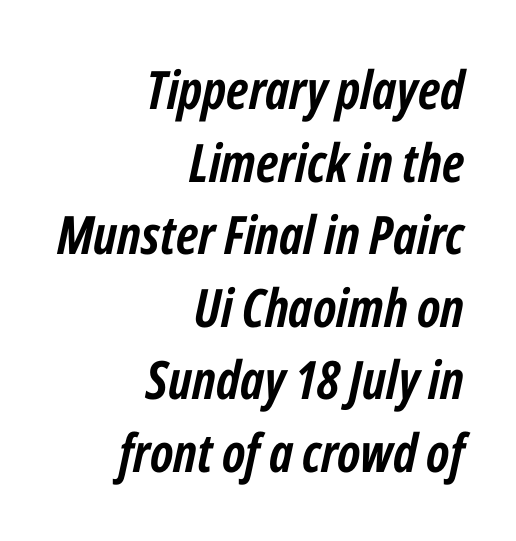
The leading is moderate, giving the passage an even texture. Line endings align vertically; line beginnings do not. Plain, unruled lines of type. How heavy is the stroke? Heavy — this is a bold. You could not count columns in this text — the font is proportionally spaced.
